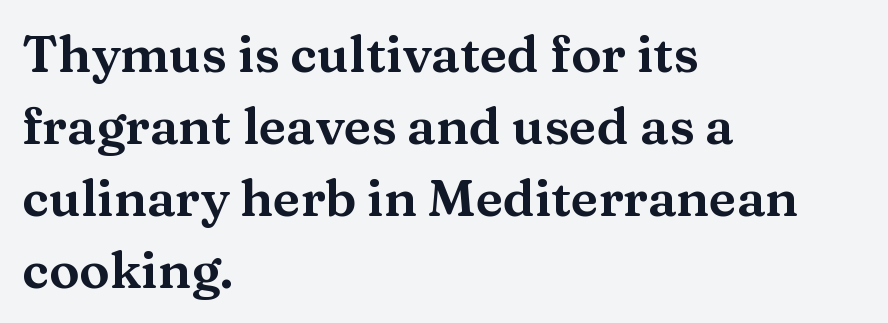
The image shows 51 px wide serif type, upright; set left-aligned, normal line spacing (1.41x), normal letter spacing, not underlined; medium stroke contrast and a medium x-height.
